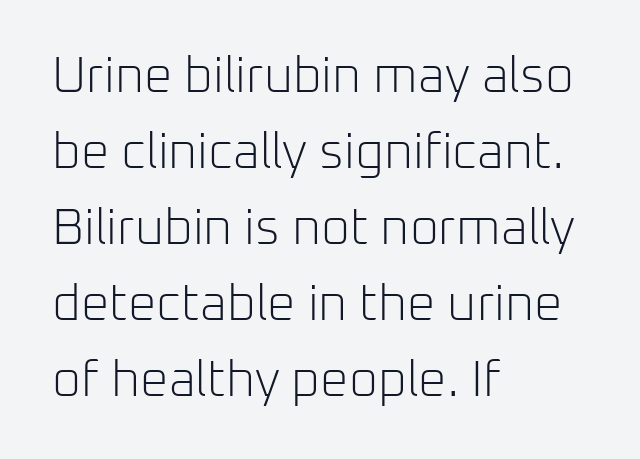
The image shows 50 px light sans-serif type, upright; set left-aligned, normal line spacing (1.52x), normal letter spacing, not underlined; low stroke contrast and a medium x-height.
